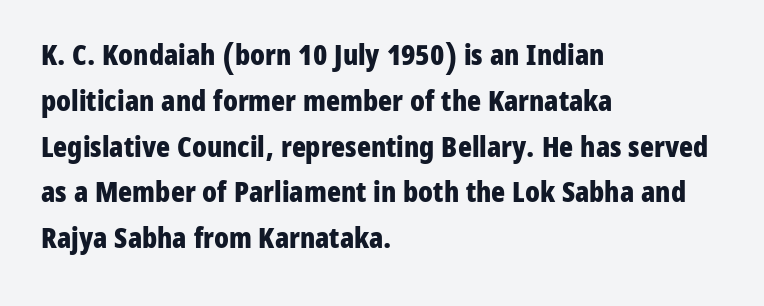
The image shows 29 px bold, condensed sans-serif type, upright; set left-aligned, normal line spacing (1.58x), normal letter spacing, not underlined; low stroke contrast and a medium x-height.
